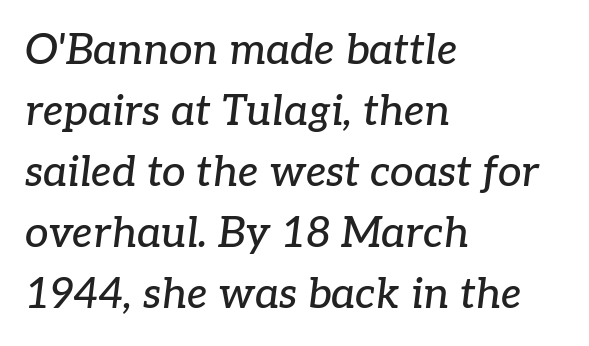
Look at the tracking — it's just the regular setting, nothing added. The letters advance in unequal steps, a hallmark of proportional type. The rendering shows small feet on the letterforms — a serif design. These lines sit exactly where default settings would place them.
